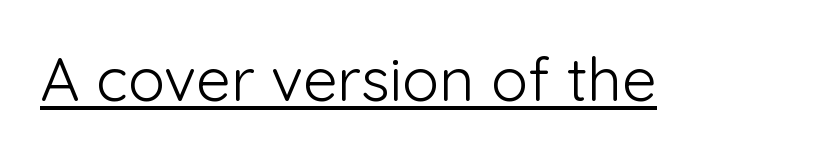
{"serif": "no", "italic": "no", "bold": "no", "weight": "light", "width": "normal", "stroke_contrast": "low", "x_height": "medium", "monospaced": "no", "underline": "yes", "letter_spacing": "normal", "letter_spacing_em": 0.0, "glyph_px": 61}
